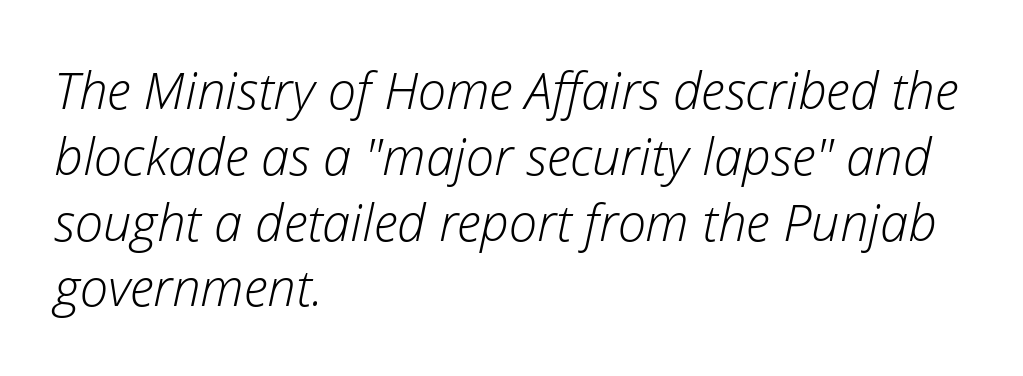
In terms of letterspacing, this is plain default setting. The passage shown is typed in a proportional face where columns would drift. Line beginnings align vertically; line endings do not. Every character sits at an angle, as italics do. These lines sit exactly where default settings would place them.
